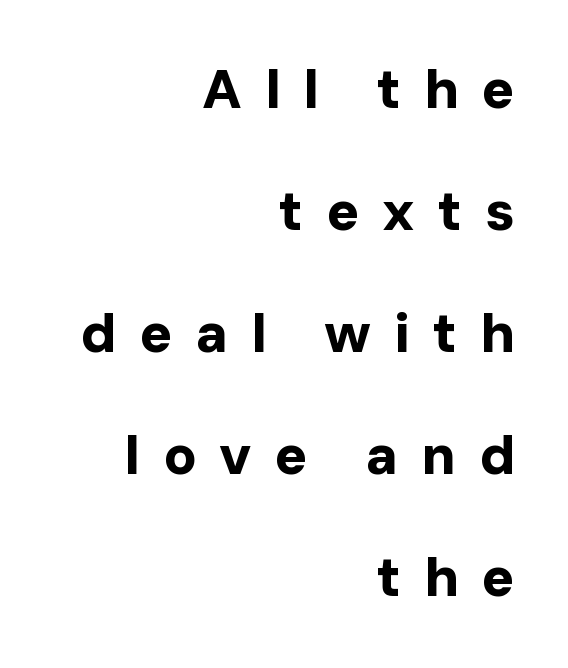
{"serif": "no", "italic": "no", "bold": "yes", "weight": "bold", "width": "normal", "stroke_contrast": "low", "x_height": "medium", "monospaced": "no", "underline": "no", "align": "right", "line_spacing": "loose", "line_spacing_ratio": 2.22, "letter_spacing": "wide", "letter_spacing_em": 0.41, "glyph_px": 55}
